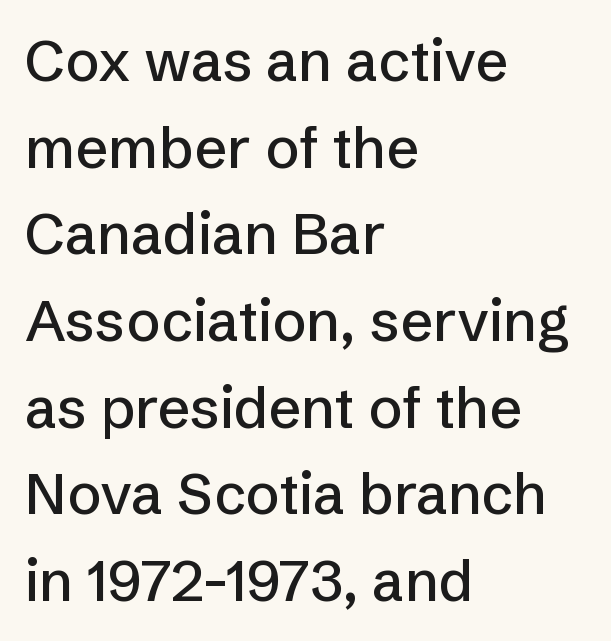
Typeset ragged right — the left edge is the straight one. You could call the tracking neutral — neither tight nor loose. The gap between lines stays unmarked. Reading down the column, the eye jumps a familiar distance to each next line. The typeface chosen for these lines omits serifs.
